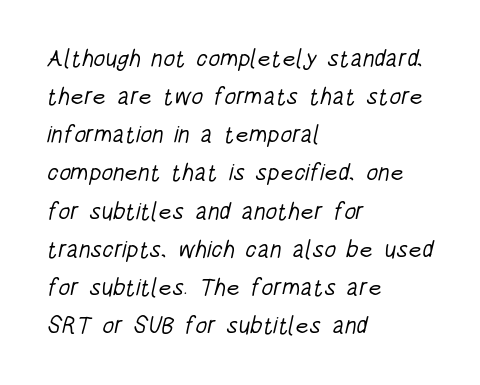
The space beneath each line is pristine and unruled. A normal amount of white space separates one row of letters from the next. Stem width sits at or under what a default text font uses. Alignment: flush left. Tracking here is standard; glyphs follow each other at the usual distance.
